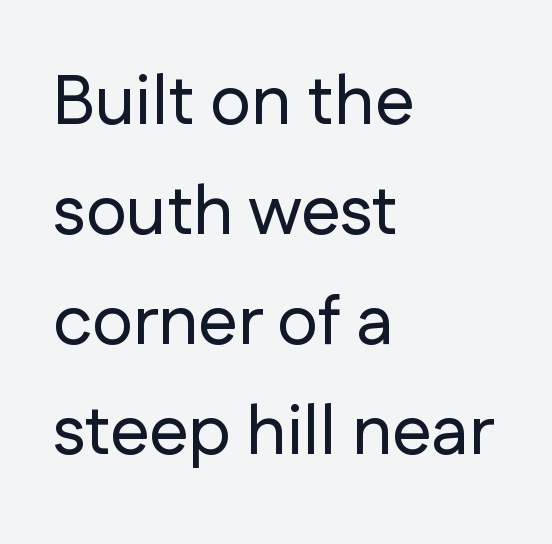
{"serif": "no", "italic": "no", "width": "normal", "stroke_contrast": "low", "x_height": "medium", "monospaced": "no", "underline": "no", "align": "left", "line_spacing": "normal", "line_spacing_ratio": 1.57, "letter_spacing": "normal", "letter_spacing_em": 0.0, "glyph_px": 70}
